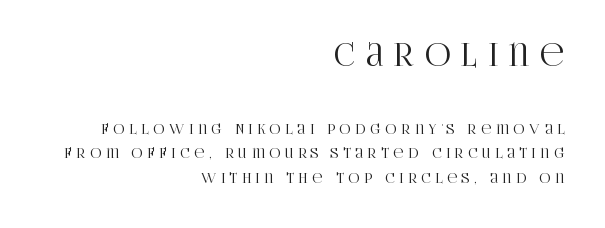
Q: Is the text italic (slanted)? A: No, it is upright.
Q: Is the typeface a serif or a sans-serif typeface? A: Serif.
Q: Is the text underlined? A: No.
Q: How is the paragraph aligned? A: Right-aligned.
Q: Is the spacing between letters normal or unusually wide? A: Unusually wide.
Q: Which block of text is set in a larger size, the first (top) or the second (bottom)? A: The first (top) one.
Q: Width (condensed, normal, or wide)? A: Condensed.
Q: Stroke contrast? A: High.
Q: x-height? A: Large.
Q: Monospaced? A: No.
